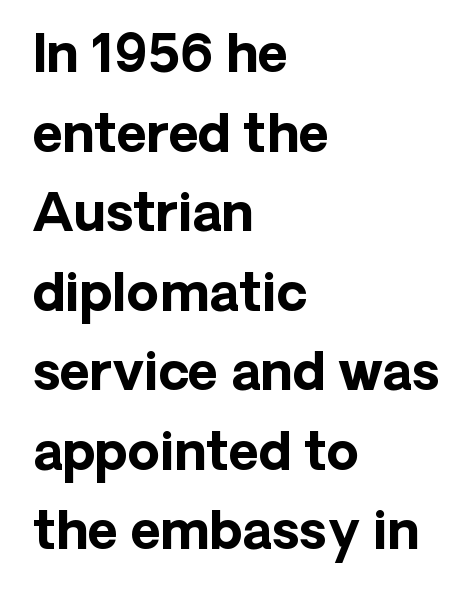
What's the leading like? Ordinary, nothing unusual. Pretty heavy lettering here — definitely bold. The glyphs in this specimen are sans serif. Nope, not italic — everything's standing straight.
